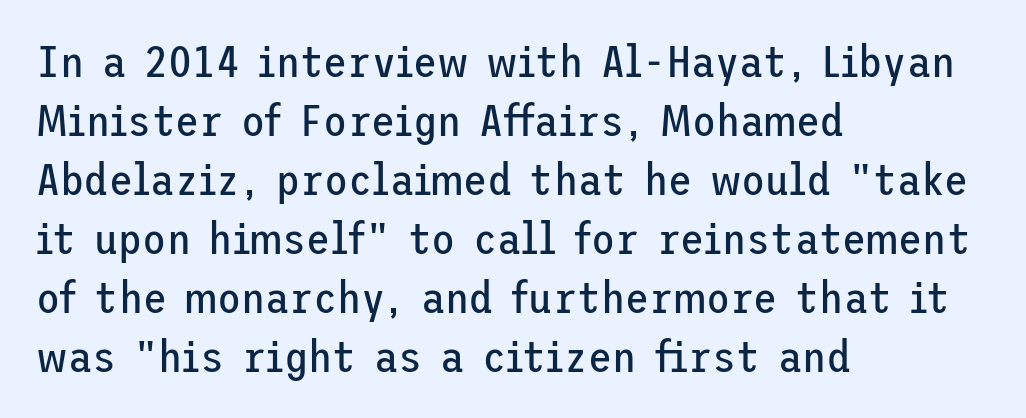
{"serif": "no", "italic": "no", "bold": "no", "weight": "regular", "width": "normal", "stroke_contrast": "low", "x_height": "medium", "underline": "no", "align": "left", "line_spacing": "normal", "line_spacing_ratio": 1.34, "letter_spacing": "normal", "letter_spacing_em": 0.0, "glyph_px": 44}
